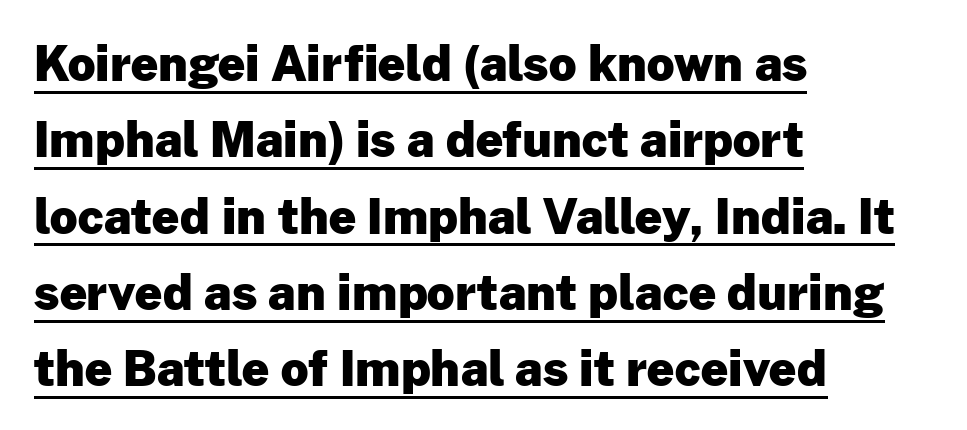
{"serif": "no", "italic": "no", "bold": "yes", "weight": "heavy", "width": "normal", "stroke_contrast": "low", "x_height": "medium", "monospaced": "no", "underline": "yes", "align": "left", "line_spacing": "normal", "line_spacing_ratio": 1.59, "letter_spacing": "normal", "letter_spacing_em": 0.0, "glyph_px": 48}
